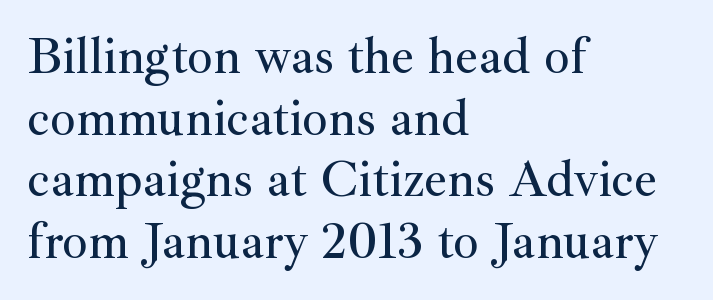
How are the letters spaced? Ordinarily, with no added tracking. These lines are set flush left with a ragged right edge. Descender tails drop into unmarked territory. This is the regular roman posture of the typeface. Each letter keeps its own natural width here, so spacing adapts to shape. The typeface chosen for these lines features serifs.
